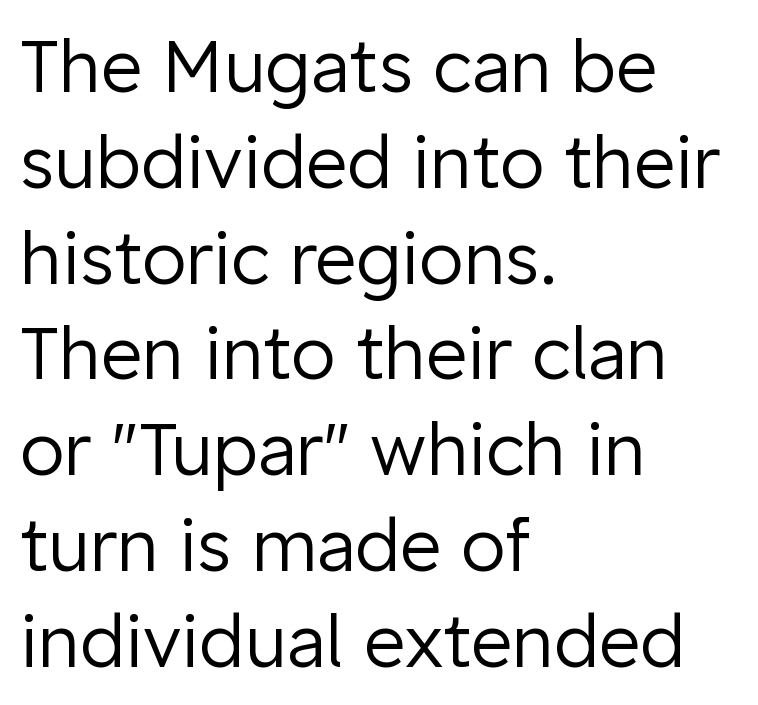
{"serif": "no", "italic": "no", "bold": "no", "weight": "regular", "width": "normal", "stroke_contrast": "low", "x_height": "medium", "monospaced": "no", "underline": "no", "align": "left", "line_spacing": "normal", "line_spacing_ratio": 1.33, "letter_spacing": "normal", "letter_spacing_em": 0.0, "glyph_px": 72}
